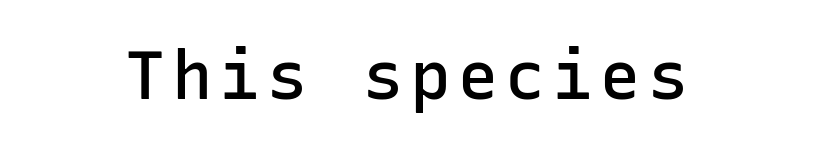
{"serif": "no", "italic": "no", "bold": "semi", "weight": "semibold", "width": "normal", "stroke_contrast": "low", "x_height": "medium", "monospaced": "yes", "underline": "no", "glyph_px": 67}
